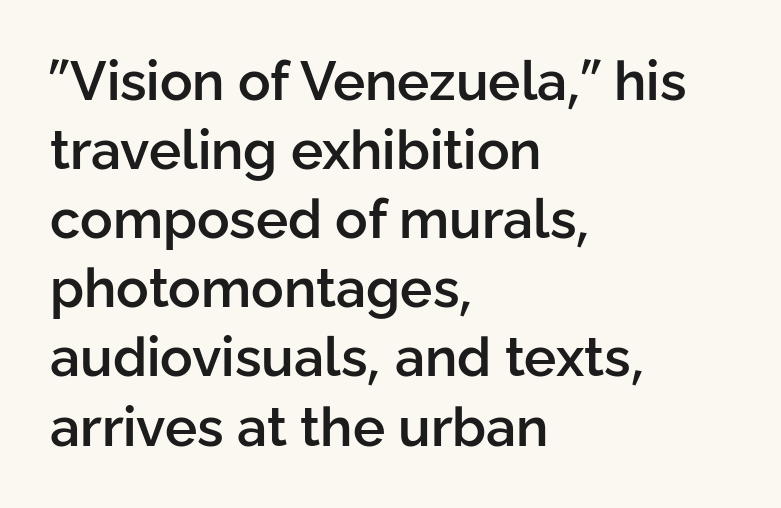
Q: Is the text bold? A: Semi-bold.
Q: Is the text italic (slanted)? A: No, it is upright.
Q: Is the typeface a serif or a sans-serif typeface? A: Sans-serif.
Q: Is the text underlined? A: No.
Q: How is the paragraph aligned? A: Left-aligned.
Q: Is the spacing between letters normal or unusually wide? A: Normal.
Q: Is the spacing between lines tight, normal or loose? A: Normal.
Q: Width (condensed, normal, or wide)? A: Normal.
Q: Stroke contrast? A: Low.
Q: x-height? A: Medium.
Q: Monospaced? A: No.
